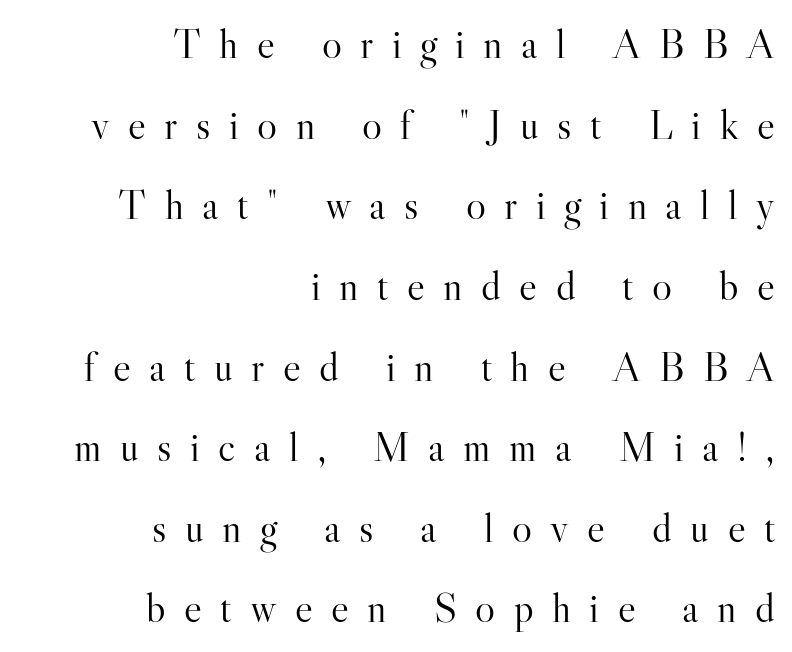
Each row of text sits above clean, open space. Visually the block forms a straight wall on the right and a jagged coastline on the left. The tracking jumps out immediately: characters are airy and widely separated. Looks like regular typesetting: each glyph gets only the width it needs.
